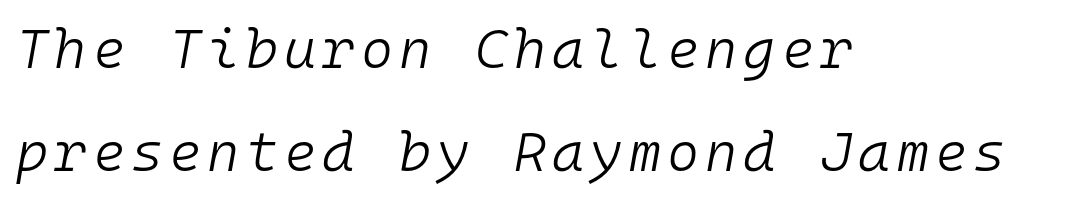
The image shows 55 px light type, italic (leaning right), monospaced; set left-aligned, line spacing 1.88x, not underlined; low stroke contrast and a medium x-height.
